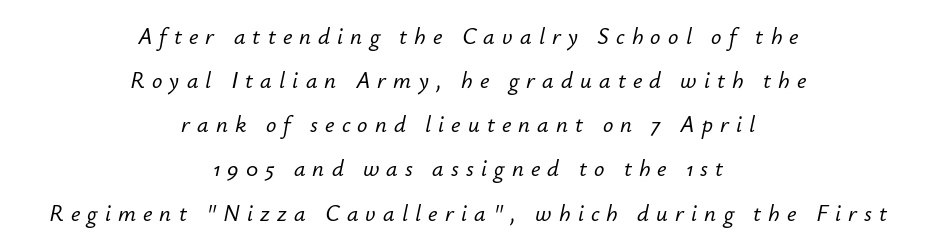
The image shows 23 px text type, italic (leaning right); set centered, loose line spacing (1.92x), unusually wide letter spacing (+0.31 em), not underlined.
